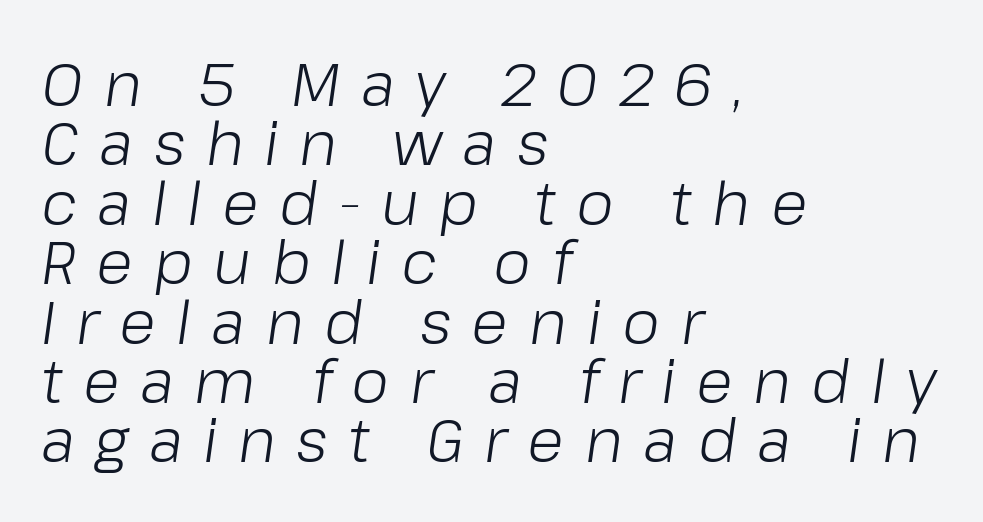
{"italic": "yes", "lean": "right", "slant_degrees": 8, "bold": "no", "weight": "light", "width": "normal", "stroke_contrast": "low", "x_height": "medium", "monospaced": "no", "underline": "no", "align": "left", "line_spacing": "tight", "line_spacing_ratio": 0.99, "letter_spacing": "wide", "letter_spacing_em": 0.34, "glyph_px": 60}
